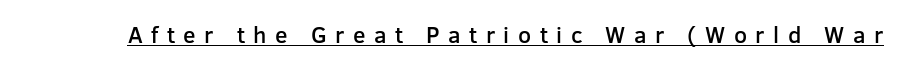
Inter-character spacing is expanded well beyond the font's built-in metrics. The lettering is marked with a stroke running underneath it. Italic: no, the glyphs are upright roman. Look at the stroke-to-counter ratio: somewhat heavy, a semibold.
